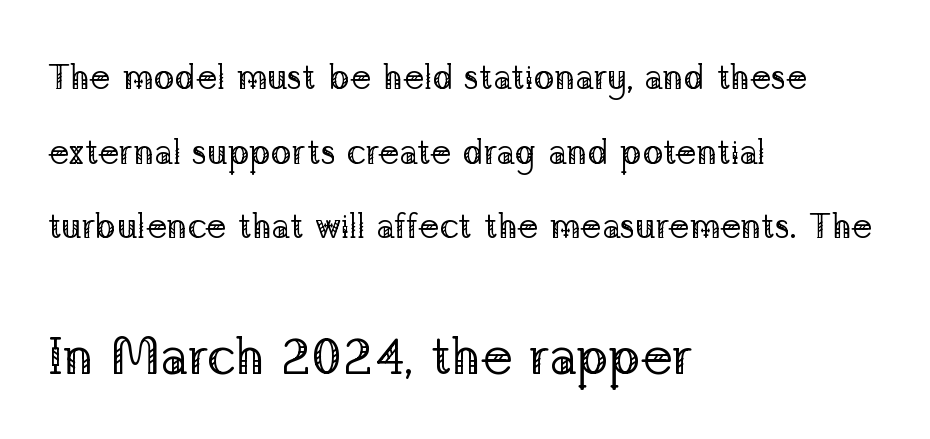
{"serif": "yes", "italic": "no", "bold": "no", "weight": "regular", "width": "normal", "stroke_contrast": "low", "x_height": "medium", "monospaced": "no", "underline": "no", "align": "left", "line_spacing": "loose", "line_spacing_ratio": 2.13, "letter_spacing": "normal", "letter_spacing_em": 0.0, "larger_block": "second", "size_ratio": 1.49, "glyph_px": 52}
